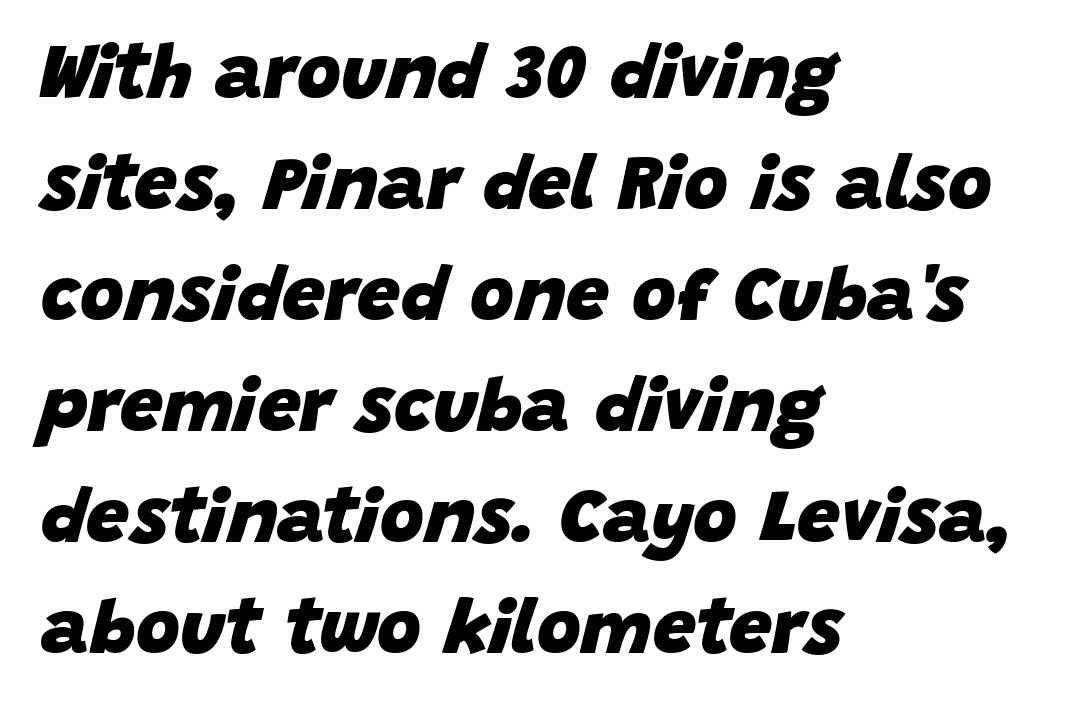
{"italic": "yes", "lean": "right", "slant_degrees": 15, "bold": "yes", "weight": "heavy", "width": "normal", "stroke_contrast": "low", "x_height": "large", "monospaced": "no", "underline": "no", "align": "left", "line_spacing": "normal", "line_spacing_ratio": 1.46, "letter_spacing": "normal", "letter_spacing_em": 0.0, "glyph_px": 76}
